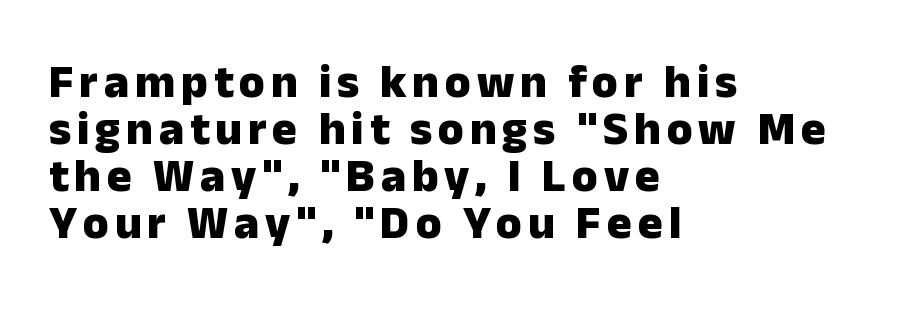
Unmarked baselines from the first word to the last. Does the copy run flush right? No — it runs flush left. A dark, heavy texture on the line: the type is bold. The letters advance in unequal steps, a hallmark of proportional type. Summary of vertical rhythm: compact, with narrow interline spacing. The typography opts for an upright posture over an oblique one.
